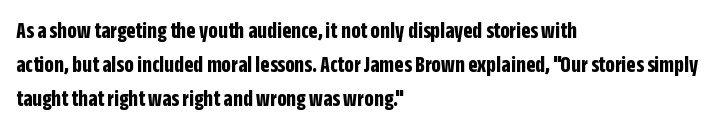
Q: Is the text bold? A: Yes.
Q: Is the text italic (slanted)? A: No, it is upright.
Q: Is the text underlined? A: No.
Q: How is the paragraph aligned? A: Left-aligned.
Q: Is the spacing between letters normal or unusually wide? A: Normal.
Q: Is the spacing between lines tight, normal or loose? A: Normal.
